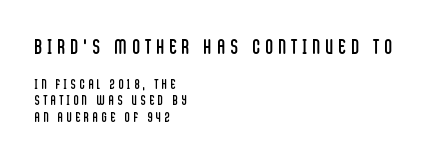
Q: Is the text bold? A: No.
Q: Is the text italic (slanted)? A: No, it is upright.
Q: Is the text underlined? A: No.
Q: How is the paragraph aligned? A: Left-aligned.
Q: Is the spacing between letters normal or unusually wide? A: Unusually wide.
Q: Which block of text is set in a larger size, the first (top) or the second (bottom)? A: The first (top) one.
